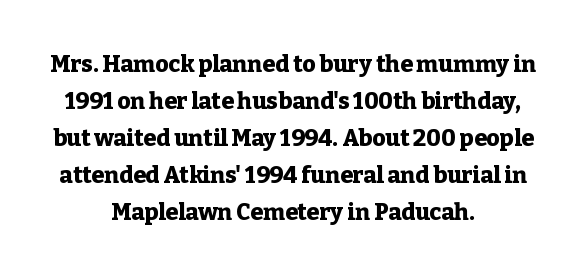
The image shows 23 px bold type, upright; set centered, normal line spacing (1.61x), normal letter spacing, not underlined.
